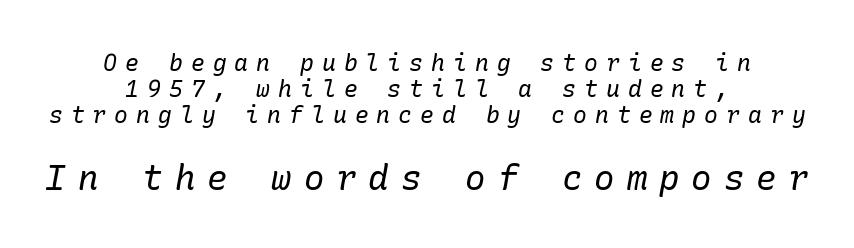
The image shows 34 px regular-weight type, italic (leaning right); set centered, tight line spacing (1.14x), unusually wide letter spacing (+0.35 em), not underlined; the second (bottom) block is 1.48x larger; low stroke contrast and a medium x-height.
